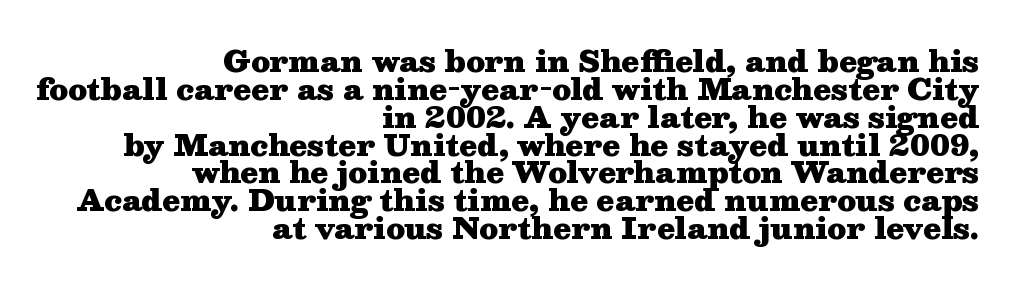
The image shows 29 px heavy, wide serif type, upright; set right-aligned, tight line spacing (0.96x), normal letter spacing, not underlined; medium stroke contrast and a medium x-height.
